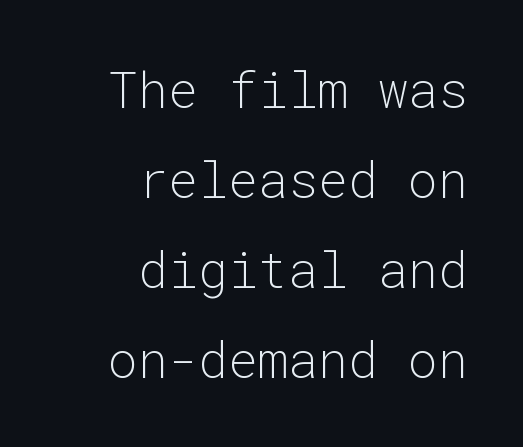
Q: Is the text bold? A: No.
Q: Is the text italic (slanted)? A: No, it is upright.
Q: Is the typeface a serif or a sans-serif typeface? A: Sans-serif.
Q: Is the text underlined? A: No.
Q: How is the paragraph aligned? A: Right-aligned.
Q: Is the spacing between letters normal or unusually wide? A: Normal.
Q: Width (condensed, normal, or wide)? A: Normal.
Q: Stroke contrast? A: Low.
Q: x-height? A: Medium.
Q: Monospaced? A: Yes.
